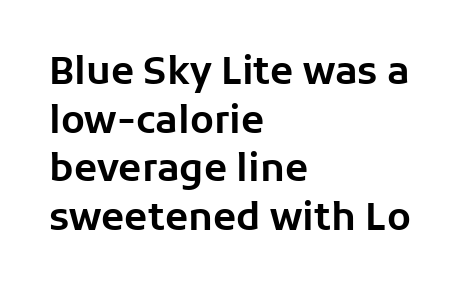
Q: Is the text italic (slanted)? A: No, it is upright.
Q: Is the typeface a serif or a sans-serif typeface? A: Sans-serif.
Q: Is the text underlined? A: No.
Q: How is the paragraph aligned? A: Left-aligned.
Q: Is the spacing between letters normal or unusually wide? A: Normal.
Q: Is the spacing between lines tight, normal or loose? A: Normal.
Q: Width (condensed, normal, or wide)? A: Normal.
Q: Stroke contrast? A: Low.
Q: x-height? A: Medium.
Q: Monospaced? A: No.
